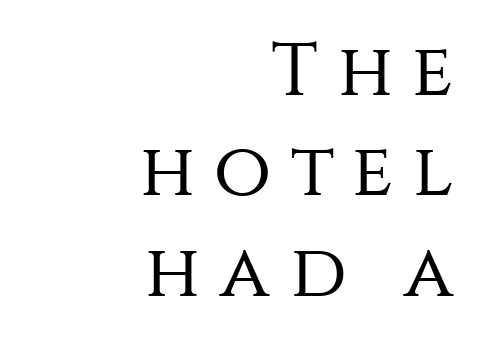
Here the designer chose a conventional face with non-uniform glyph widths. The typography opts for an upright posture over an oblique one. Decoration check: the copy has no underline. Notice how descenders clear the ascenders below comfortably — that's standard leading. You can tell from the bare stems that sans-serif type was used. Reading down the block, your eye finds every line finishing at a fixed right position.
